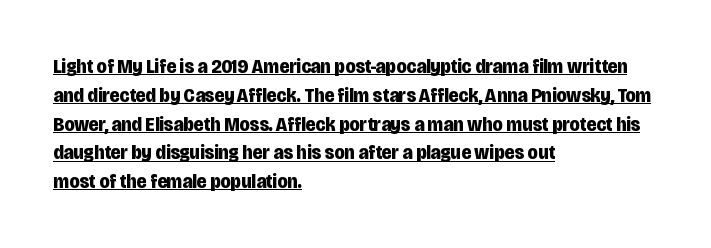
Does the leading feel generous? No, just average. The face used here has the dense, thick strokes of a bold. The rendering keeps characters at their native spacing. Characters remain perfectly vertical along every line. The passage is arranged the way most books set body copy — flush left.
